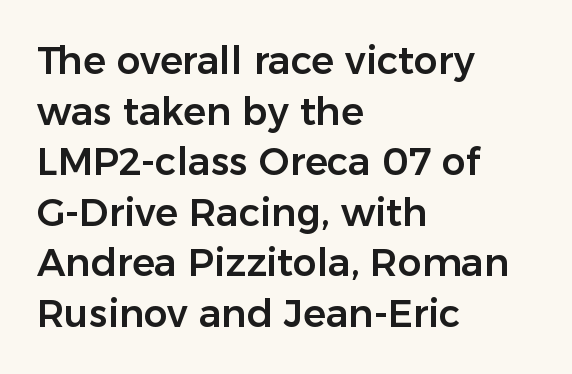
The image shows 38 px sans-serif type, upright; set left-aligned, normal line spacing (1.33x), normal letter spacing, not underlined; low stroke contrast and a medium x-height.
